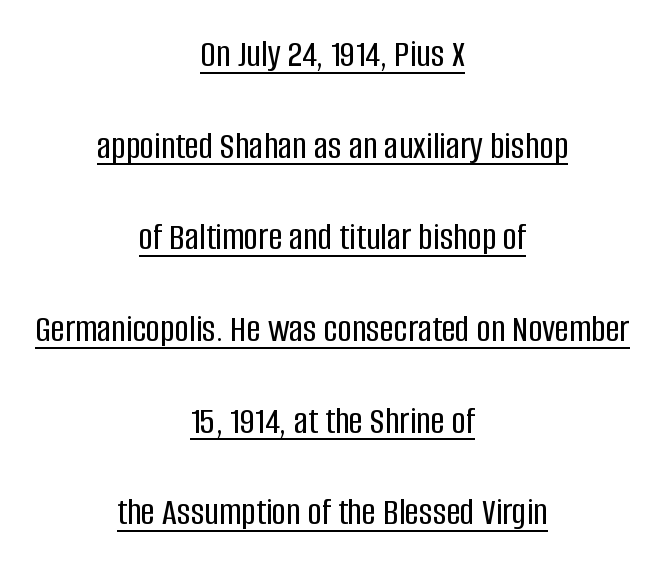
{"serif": "no", "italic": "no", "width": "condensed", "stroke_contrast": "low", "x_height": "large", "monospaced": "no", "underline": "yes", "align": "center", "line_spacing": "loose", "line_spacing_ratio": 2.35, "letter_spacing": "normal", "letter_spacing_em": 0.0, "glyph_px": 39}
